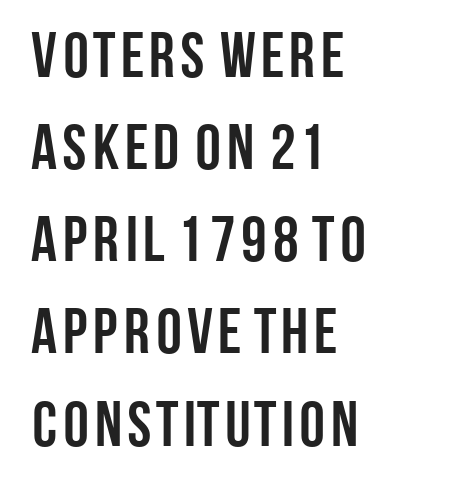
The image shows 64 px semibold, condensed sans-serif type, upright; set left-aligned, normal line spacing (1.44x), normal letter spacing, not underlined; low stroke contrast and a large x-height.
